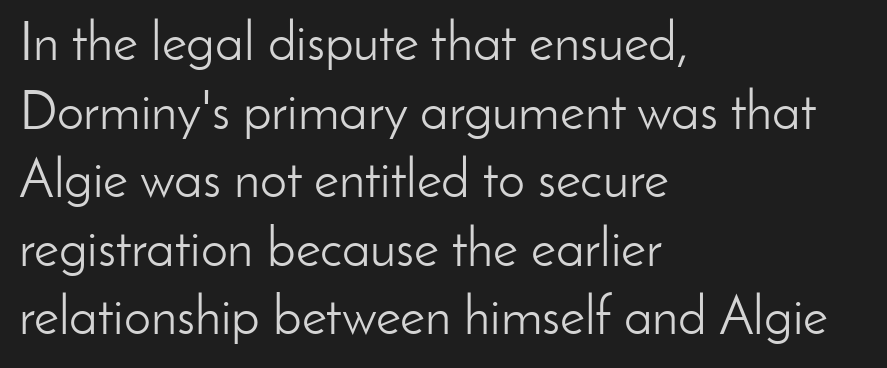
Q: Is the text bold? A: No.
Q: Is the text italic (slanted)? A: No, it is upright.
Q: Is the typeface a serif or a sans-serif typeface? A: Sans-serif.
Q: Is the text underlined? A: No.
Q: How is the paragraph aligned? A: Left-aligned.
Q: Is the spacing between letters normal or unusually wide? A: Normal.
Q: Is the spacing between lines tight, normal or loose? A: Normal.
Q: Width (condensed, normal, or wide)? A: Normal.
Q: Stroke contrast? A: Low.
Q: x-height? A: Small.
Q: Monospaced? A: No.
